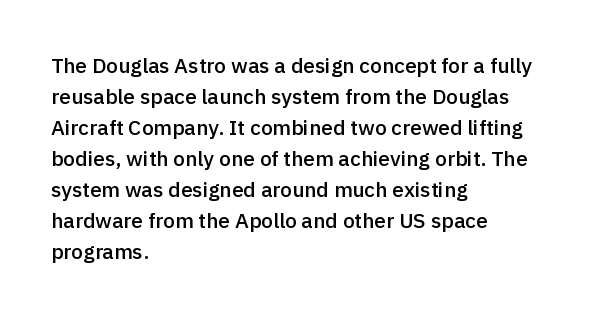
Observe the ordinary spacing: letters are neighbours, not strangers. Which margin do the lines hug? The left one — the right edge is uneven. Compared with typical paragraphs, the rows here are spaced about the same. Notice how the stems are strictly vertical — no italics here. Compared with an ordinary text face, these strokes are moderately heavier — a semibold. Clear beneath every line of the passage.
